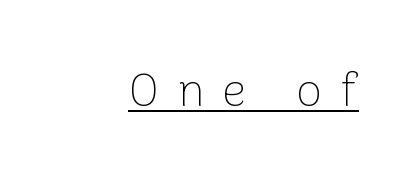
The image shows 47 px thin sans-serif type, upright; set unusually wide letter spacing (+0.4 em), underlined; low stroke contrast and a medium x-height.
